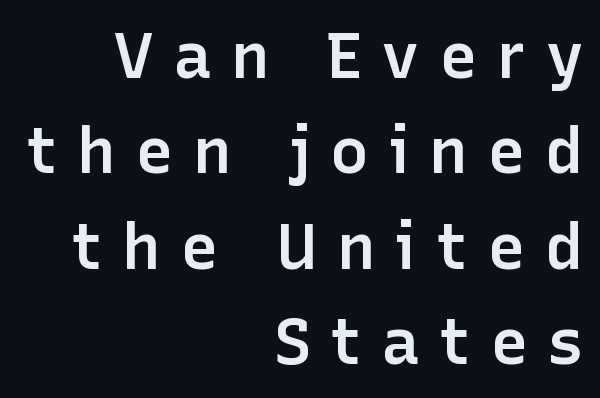
{"serif": "no", "italic": "no", "bold": "semi", "weight": "semibold", "width": "normal", "stroke_contrast": "low", "x_height": "medium", "monospaced": "no", "underline": "no", "align": "right", "line_spacing": "normal", "line_spacing_ratio": 1.49, "letter_spacing": "wide", "letter_spacing_em": 0.3, "glyph_px": 64}
